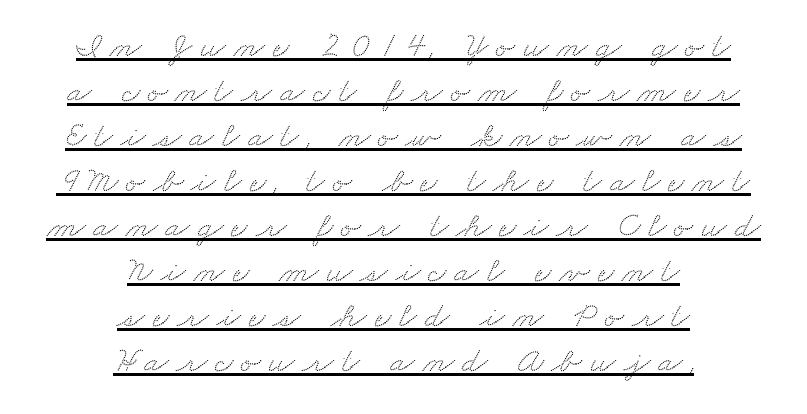
A continuous stroke trails under the words, as in a hyperlink. In terms of leading, this rendering sits right in the middle. The font family rendered here belongs to the serif group. Spacing verdict: proportional, widths tailored to each character. In terms of letterspacing, this is a distinctly airy, spread setting. A centered setting, common on invitations and titles, is used for this passage.
